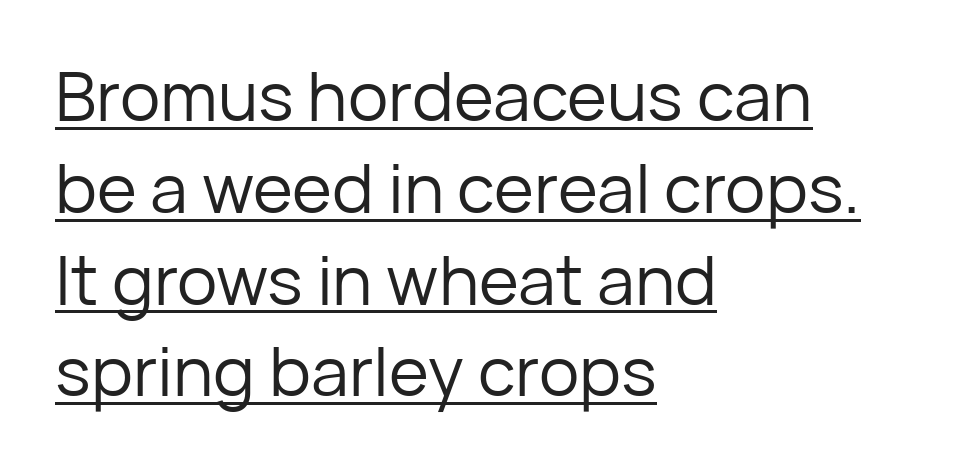
Q: Is the text bold? A: No.
Q: Is the text italic (slanted)? A: No, it is upright.
Q: Is the typeface a serif or a sans-serif typeface? A: Sans-serif.
Q: Is the text underlined? A: Yes.
Q: How is the paragraph aligned? A: Left-aligned.
Q: Is the spacing between letters normal or unusually wide? A: Normal.
Q: Is the spacing between lines tight, normal or loose? A: Normal.
Q: Width (condensed, normal, or wide)? A: Normal.
Q: Stroke contrast? A: Low.
Q: x-height? A: Medium.
Q: Monospaced? A: No.
